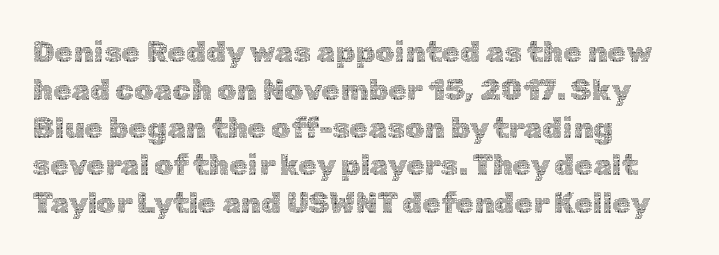
{"italic": "no", "bold": "no", "weight": "thin", "width": "normal", "x_height": "medium", "monospaced": "no", "underline": "no", "align": "left", "line_spacing": "normal", "line_spacing_ratio": 1.26, "letter_spacing": "normal", "letter_spacing_em": 0.0, "glyph_px": 30}
